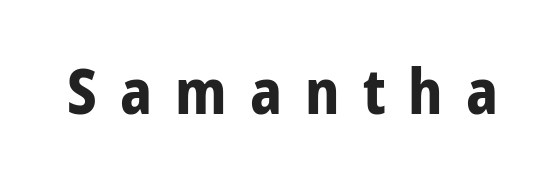
Students, note that the glyphs here are deliberately spaced far apart. The rendering uses natural spacing where letterforms have individual widths. The strip under each line holds only bare page. The glyphs in this specimen are sans serif.
